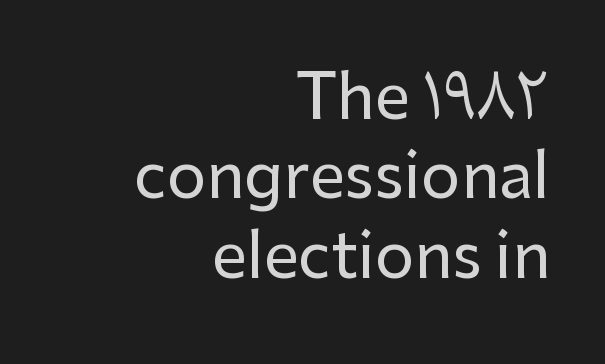
Q: Is the text italic (slanted)? A: No, it is upright.
Q: Is the typeface a serif or a sans-serif typeface? A: Sans-serif.
Q: Is the text underlined? A: No.
Q: How is the paragraph aligned? A: Right-aligned.
Q: Is the spacing between letters normal or unusually wide? A: Normal.
Q: Is the spacing between lines tight, normal or loose? A: Normal.
Q: Width (condensed, normal, or wide)? A: Normal.
Q: Stroke contrast? A: Low.
Q: x-height? A: Medium.
Q: Monospaced? A: No.
